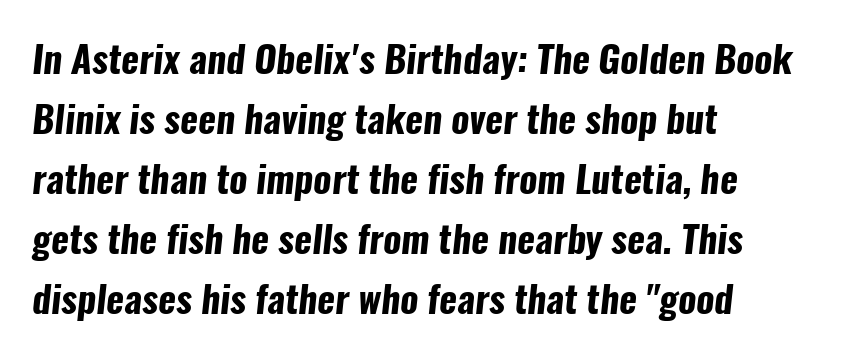
Does extra space separate the letters? No, they use regular spacing. Whoever set this chose a conventional vertical rhythm. Do the characters align in a grid? No, the font is proportional. Alignment: flush left. What kind of face is this? One without serifs — a sans.
